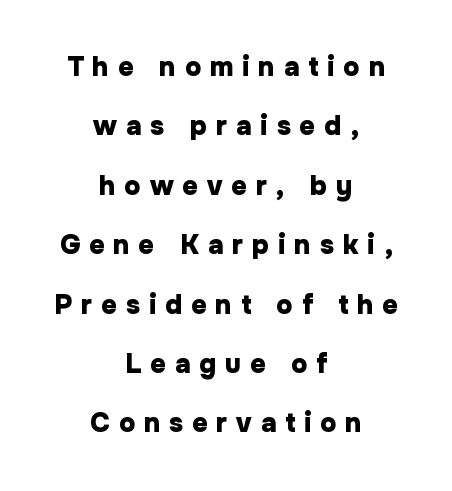
Here the glyphs are tracked loosely, breaking word shapes into spaced letters. On the weight axis this lands at bold, roughly 700. Visually the block forms a symmetrical silhouette, jagged on both flanks. Quick note: underline off. The designer dialed line spacing up above the default. This sample uses an upright cut, with every glyph sitting square on the baseline.
